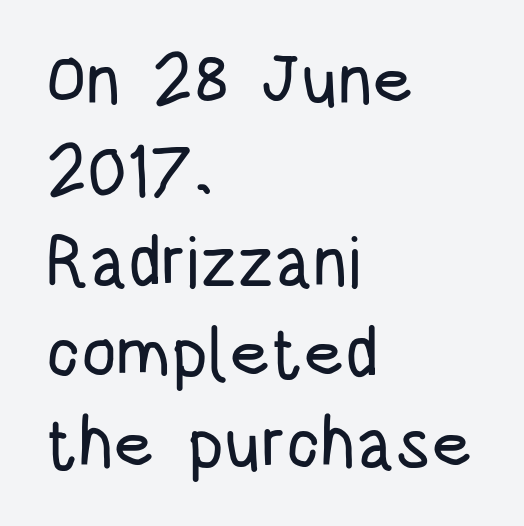
The image shows 70 px condensed sans-serif type, upright; set left-aligned, normal line spacing (1.3x), normal letter spacing, not underlined; low stroke contrast and a large x-height.
